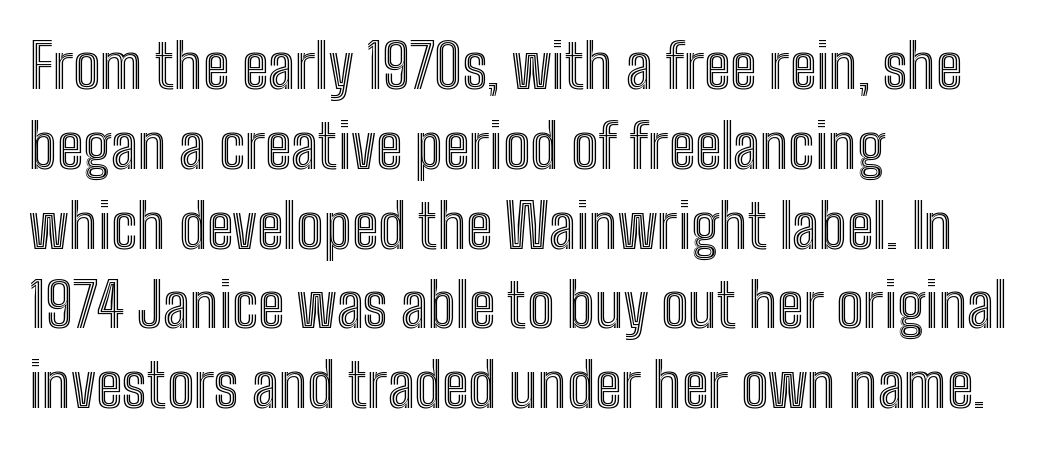
Which margin do the lines hug? The left one — the right edge is uneven. Character widths vary here, with narrow letters taking less room than wide ones. Characters remain perfectly vertical along every line. Evenly set lines give the paragraph a standard silhouette. Students, note that the glyphs here touch the page at normal intervals. The space beneath each line is pristine and unruled.
